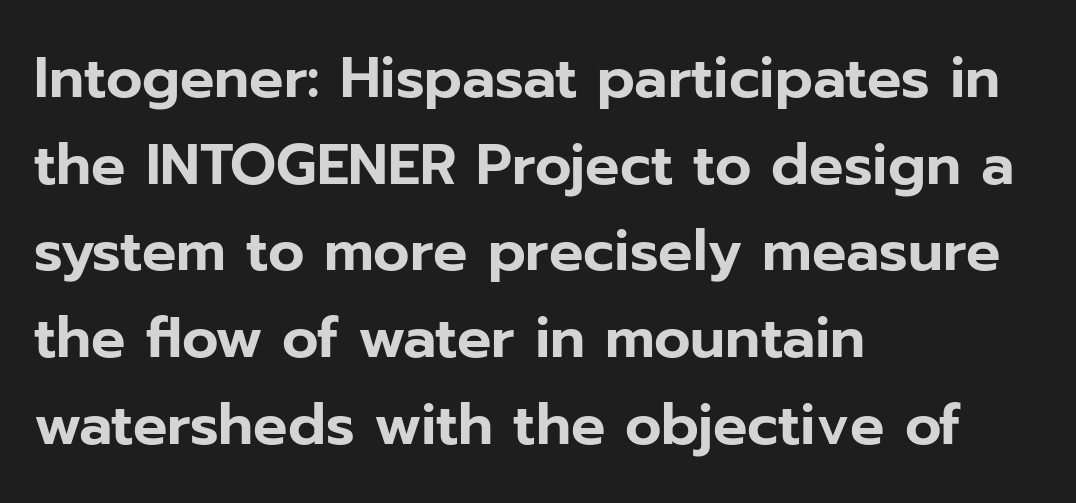
Q: Is the text italic (slanted)? A: No, it is upright.
Q: Is the typeface a serif or a sans-serif typeface? A: Sans-serif.
Q: Is the text underlined? A: No.
Q: How is the paragraph aligned? A: Left-aligned.
Q: Is the spacing between letters normal or unusually wide? A: Normal.
Q: Is the spacing between lines tight, normal or loose? A: Normal.
Q: Width (condensed, normal, or wide)? A: Normal.
Q: Stroke contrast? A: Low.
Q: x-height? A: Medium.
Q: Monospaced? A: No.
